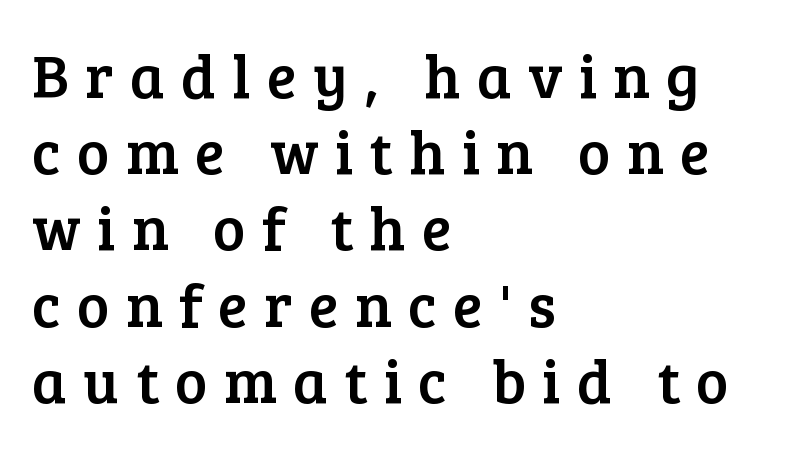
In terms of letterspacing, this is a distinctly airy, spread setting. Characters remain perfectly vertical along every line. Compared with a centered layout, this one pins lines to the left instead. The letters advance in unequal steps, a hallmark of proportional type. To sum up the face: it has serifs. Leading matches the norm, producing a regular column.
